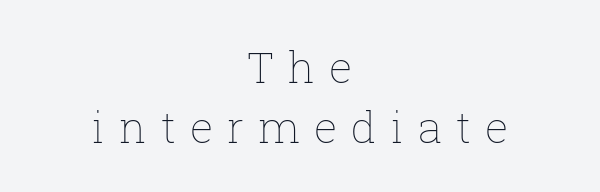
{"italic": "no", "bold": "no", "weight": "thin", "width": "normal", "stroke_contrast": "low", "x_height": "medium", "monospaced": "no", "underline": "no", "align": "center", "line_spacing": "normal", "line_spacing_ratio": 1.39, "letter_spacing": "wide", "letter_spacing_em": 0.33, "glyph_px": 43}
